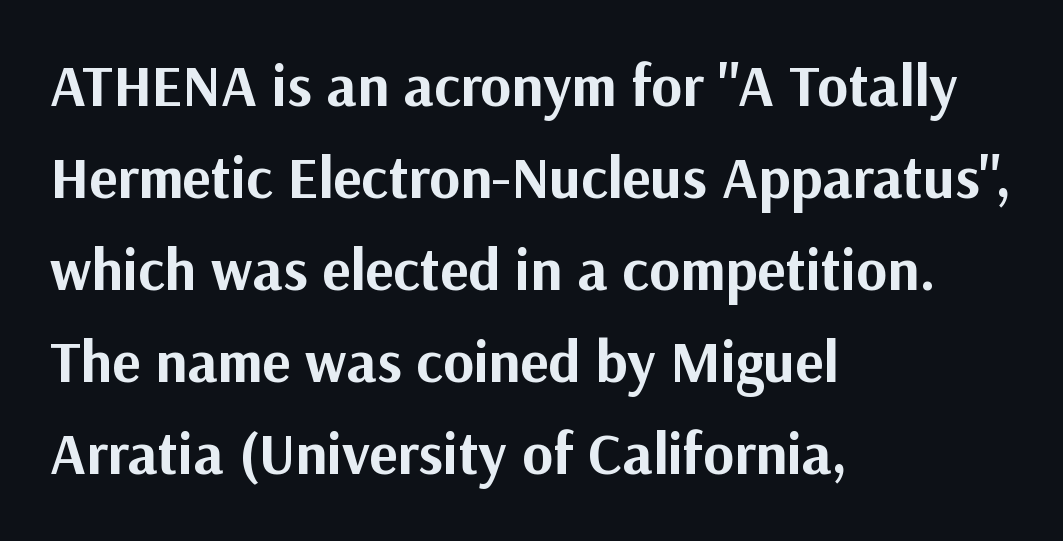
The lines in this sample share a left origin and differ only in where they stop. No word sits above an underline. The letters stand straight up with perfectly vertical stems. These lines are composed in type without serifs.
